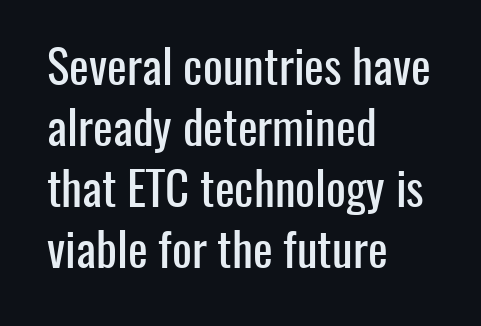
The image shows 47 px condensed sans-serif type, upright; set left-aligned, normal line spacing (1.3x), normal letter spacing, not underlined; low stroke contrast and a medium x-height.
